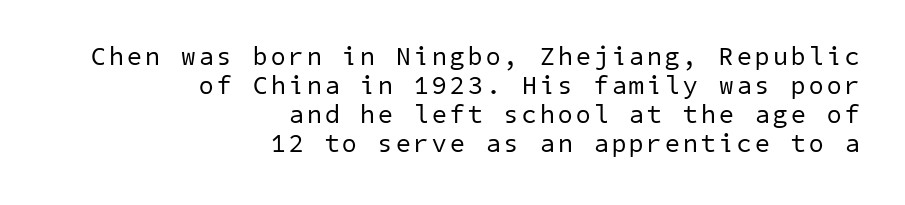
Q: Is the text bold? A: No.
Q: Is the text underlined? A: No.
Q: How is the paragraph aligned? A: Right-aligned.
Q: Is the spacing between lines tight, normal or loose? A: Tight.
